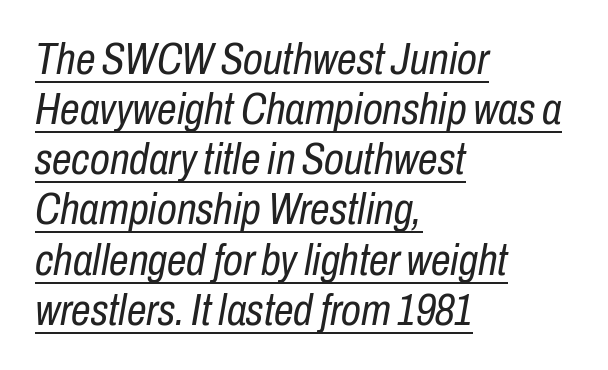
Q: Is the text bold? A: No.
Q: Is the text italic (slanted)? A: Yes, it leans right by about 10 degrees.
Q: Is the text underlined? A: Yes.
Q: How is the paragraph aligned? A: Left-aligned.
Q: Is the spacing between letters normal or unusually wide? A: Normal.
Q: Is the spacing between lines tight, normal or loose? A: Tight.
Q: Width (condensed, normal, or wide)? A: Condensed.
Q: Stroke contrast? A: Low.
Q: x-height? A: Medium.
Q: Monospaced? A: No.
